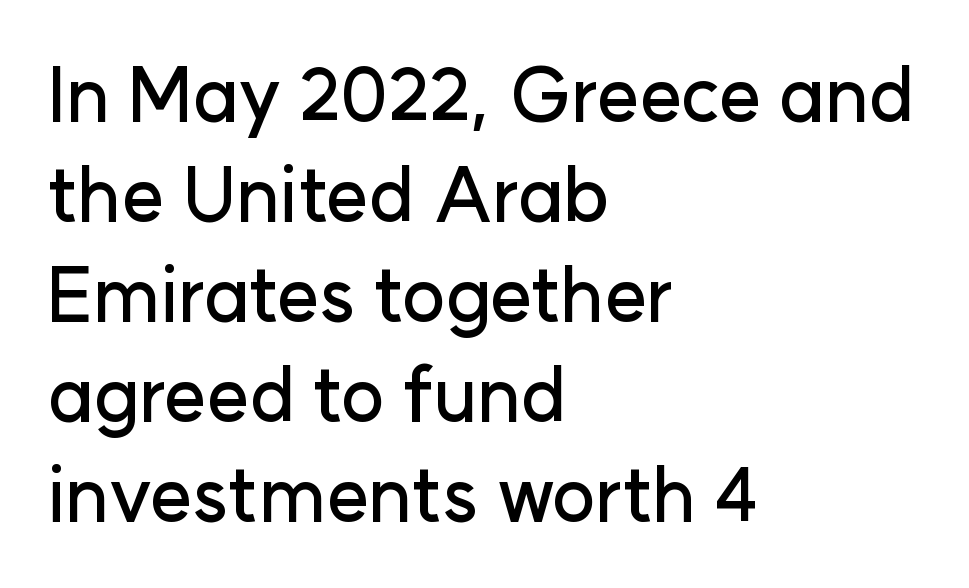
Spacing between characters is what you'd get straight out of the box. The characters display no serif detailing; their extremities are plain. The passage shown is typed in a proportional face where columns would drift. A clean baseline with only descenders dipping below it. You can tell it's not italic because the verticals are truly vertical.
